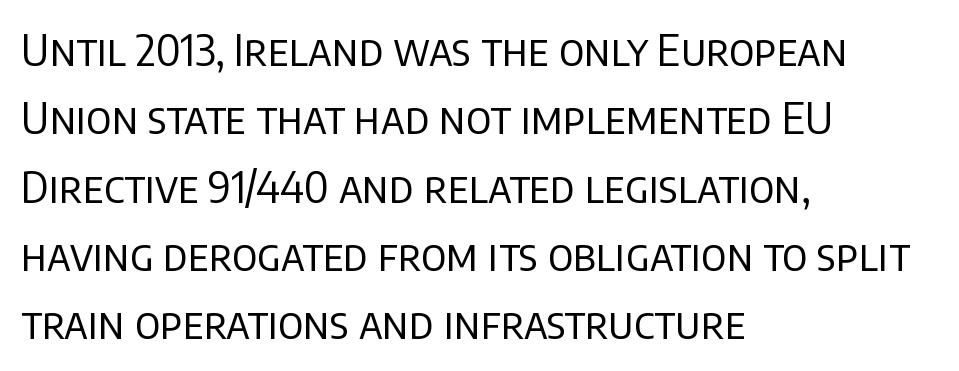
Q: Is the text bold? A: No.
Q: Is the text italic (slanted)? A: No, it is upright.
Q: Is the typeface a serif or a sans-serif typeface? A: Sans-serif.
Q: Is the text underlined? A: No.
Q: How is the paragraph aligned? A: Left-aligned.
Q: Is the spacing between letters normal or unusually wide? A: Normal.
Q: Is the spacing between lines tight, normal or loose? A: Normal.
Q: Width (condensed, normal, or wide)? A: Normal.
Q: Stroke contrast? A: Low.
Q: x-height? A: Large.
Q: Monospaced? A: No.
